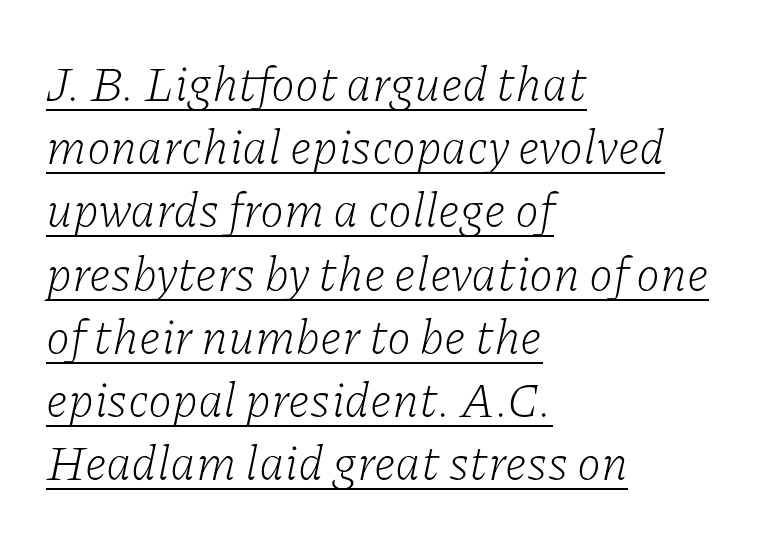
Looking at the ascenders, they clearly lean. Baseline-to-baseline distance is the conventional proportion of letter height. Stroke mass is kept to a normal reading level or below. Each letter keeps its own natural width here, so spacing adapts to shape.
